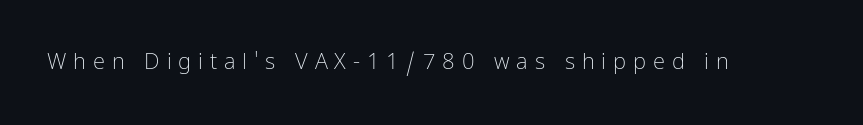
Q: Is the text bold? A: No.
Q: Is the text italic (slanted)? A: No, it is upright.
Q: Is the text underlined? A: No.
Q: Is the spacing between letters normal or unusually wide? A: Unusually wide.
